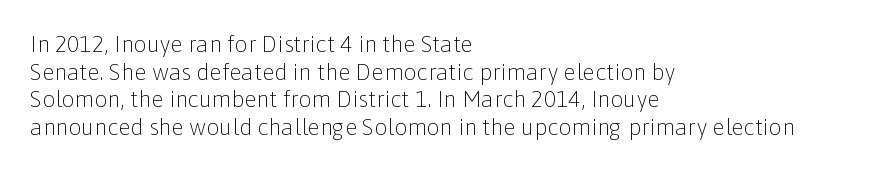
The image shows 23 px text type, upright; set left-aligned, line spacing 1.2x, normal letter spacing, not underlined.
